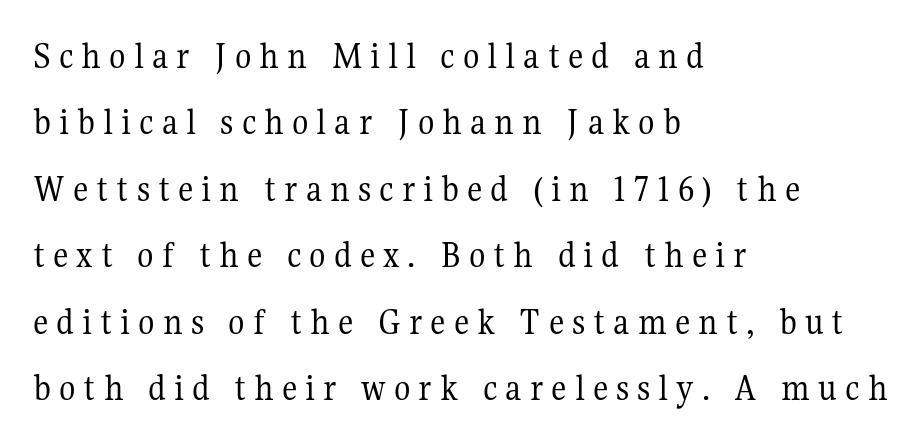
Q: Is the text bold? A: No.
Q: Is the text italic (slanted)? A: No, it is upright.
Q: Is the typeface a serif or a sans-serif typeface? A: Serif.
Q: Is the text underlined? A: No.
Q: How is the paragraph aligned? A: Left-aligned.
Q: Is the spacing between letters normal or unusually wide? A: Unusually wide.
Q: Width (condensed, normal, or wide)? A: Normal.
Q: Stroke contrast? A: Medium.
Q: x-height? A: Medium.
Q: Monospaced? A: No.
